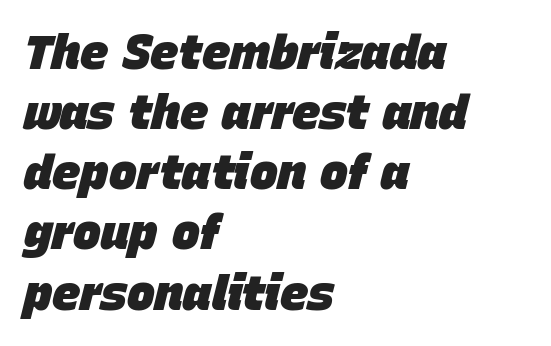
The image shows 47 px heavy type, italic (leaning right); set left-aligned, normal line spacing (1.28x), normal letter spacing, not underlined; low stroke contrast and a large x-height.
